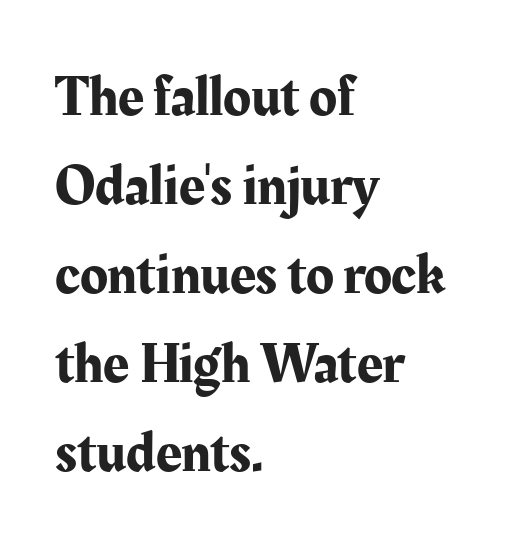
{"serif": "yes", "italic": "no", "width": "normal", "stroke_contrast": "medium", "x_height": "medium", "monospaced": "no", "underline": "no", "align": "left", "line_spacing": "normal", "line_spacing_ratio": 1.56, "letter_spacing": "normal", "letter_spacing_em": 0.0, "glyph_px": 57}
